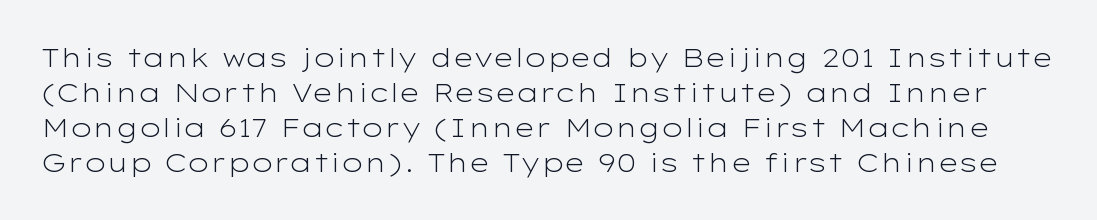
Q: Is the text bold? A: No.
Q: Is the text italic (slanted)? A: No, it is upright.
Q: Is the text underlined? A: No.
Q: Is the spacing between letters normal or unusually wide? A: Normal.
Q: Is the spacing between lines tight, normal or loose? A: Normal.
